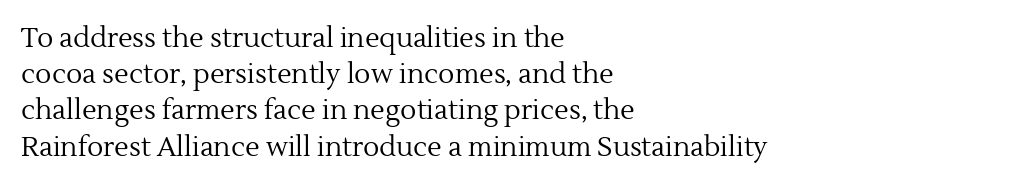
{"italic": "no", "bold": "no", "underline": "no", "align": "left", "line_spacing": "normal", "line_spacing_ratio": 1.34, "letter_spacing": "normal", "letter_spacing_em": 0.0, "glyph_px": 27}
